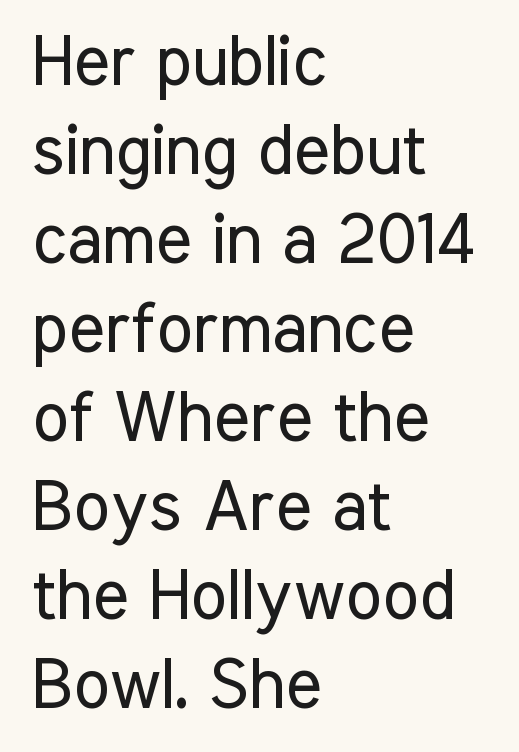
The image shows 69 px regular-weight, condensed sans-serif type, upright; set left-aligned, normal line spacing (1.29x), normal letter spacing, not underlined; low stroke contrast and a medium x-height.
